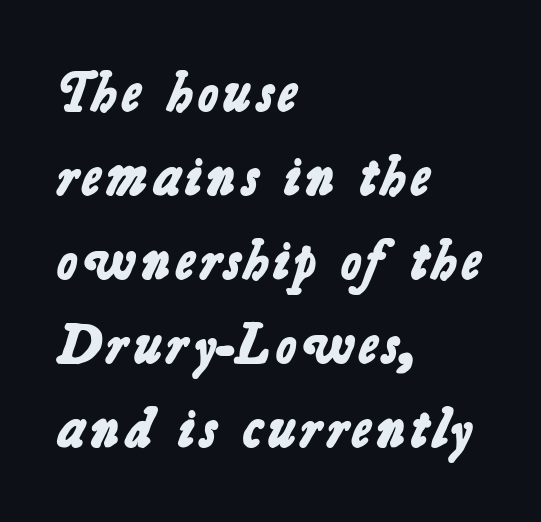
The passage shown is not underscored anywhere. Reading down the block, your eye returns to a fixed left position each line. The passage shown stacks its lines at a standard gap. Emphasis by weight is at full strength: bold. The glyphs in this specimen are sans serif.
